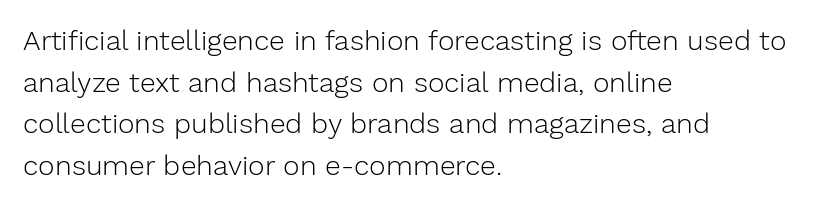
The image shows 28 px light sans-serif type, upright; set left-aligned, normal line spacing (1.49x), normal letter spacing, not underlined; low stroke contrast and a medium x-height.
